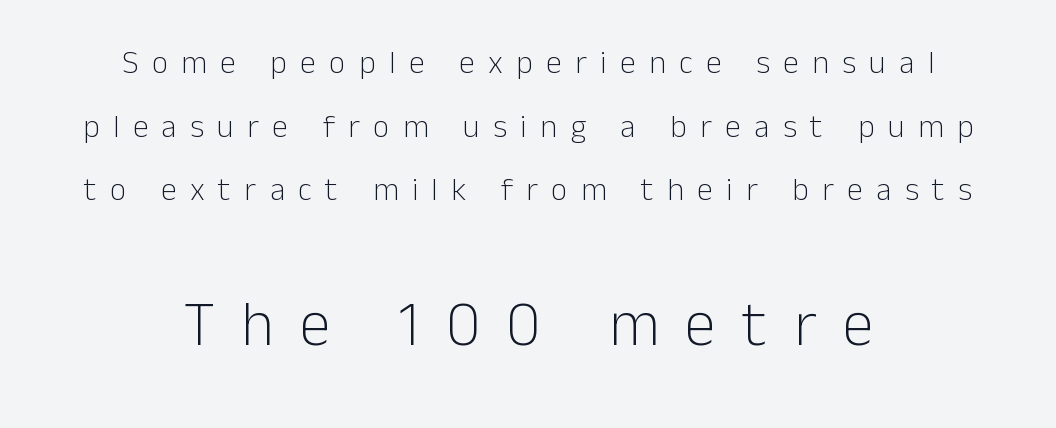
Q: Is the text bold? A: No.
Q: Is the text italic (slanted)? A: No, it is upright.
Q: Is the typeface a serif or a sans-serif typeface? A: Sans-serif.
Q: Is the text underlined? A: No.
Q: How is the paragraph aligned? A: Centered.
Q: Is the spacing between letters normal or unusually wide? A: Unusually wide.
Q: Is the spacing between lines tight, normal or loose? A: Loose.
Q: Which block of text is set in a larger size, the first (top) or the second (bottom)? A: The second (bottom) one.
Q: Width (condensed, normal, or wide)? A: Normal.
Q: Stroke contrast? A: Low.
Q: x-height? A: Medium.
Q: Monospaced? A: No.
